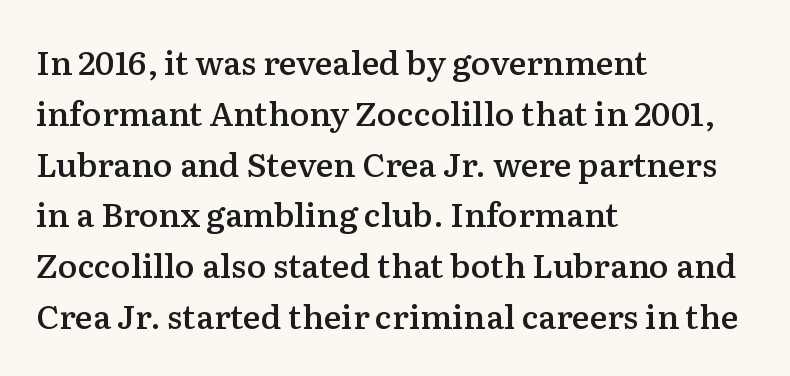
The image shows 33 px semibold serif type, upright; set left-aligned, normal line spacing (1.54x), normal letter spacing, not underlined; medium stroke contrast and a medium x-height.
